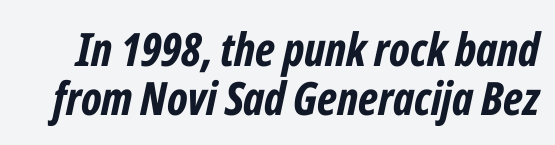
Q: Is the text bold? A: Yes.
Q: Is the text italic (slanted)? A: Yes, it leans right by about 12 degrees.
Q: Is the text underlined? A: No.
Q: Is the spacing between letters normal or unusually wide? A: Normal.
Q: Is the spacing between lines tight, normal or loose? A: Tight.
Q: Width (condensed, normal, or wide)? A: Condensed.
Q: Stroke contrast? A: Low.
Q: x-height? A: Medium.
Q: Monospaced? A: No.
